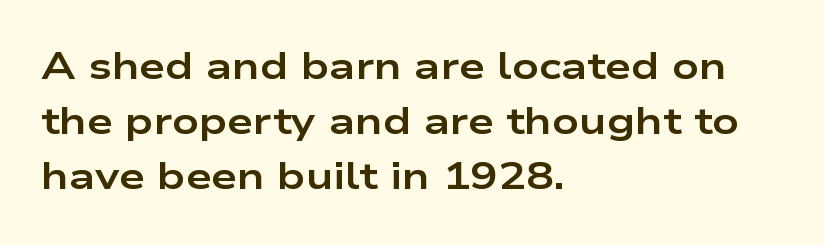
The passage shown is emphatically bold. Observe the ordinary spacing: letters are neighbours, not strangers. Looks like regular typesetting: each glyph gets only the width it needs. If you drew a ruler down the left edge, every line would touch it. Italic: no, the glyphs are upright roman.
